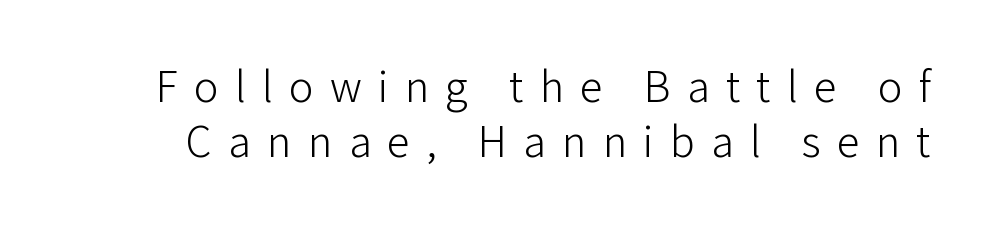
Q: Is the text bold? A: No.
Q: Is the text italic (slanted)? A: No, it is upright.
Q: Is the typeface a serif or a sans-serif typeface? A: Sans-serif.
Q: Is the text underlined? A: No.
Q: Is the spacing between letters normal or unusually wide? A: Unusually wide.
Q: Width (condensed, normal, or wide)? A: Normal.
Q: Stroke contrast? A: Low.
Q: x-height? A: Medium.
Q: Monospaced? A: No.
